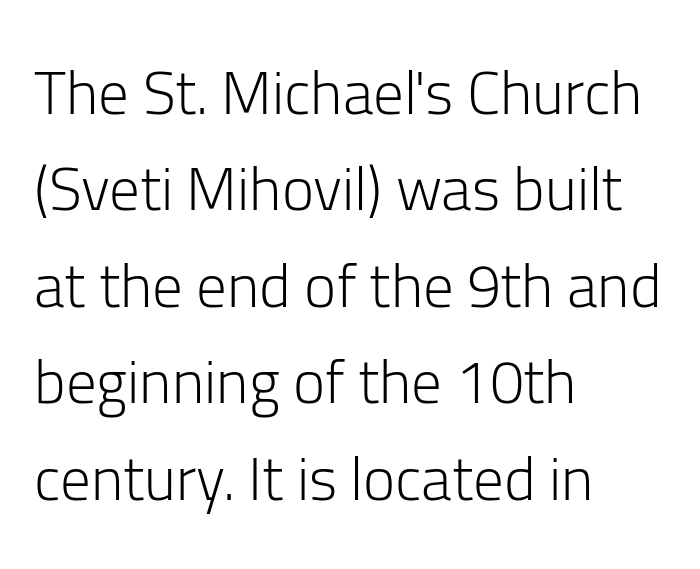
The image shows 61 px light sans-serif type, upright; set left-aligned, normal line spacing (1.58x), normal letter spacing, not underlined; low stroke contrast and a medium x-height.
